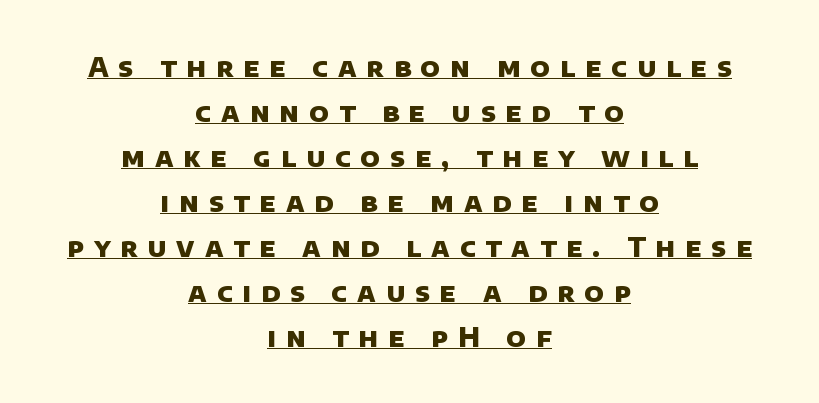
Caption: lettering with a line underneath. The compositor balanced each line on the midline. Is the letter spacing exaggerated? Yes — the characters are pushed far apart. Heavy-handed strokes throughout: this text is bold.
